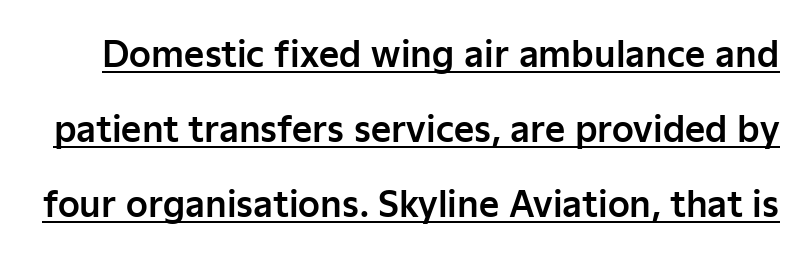
Q: Is the text italic (slanted)? A: No, it is upright.
Q: Is the typeface a serif or a sans-serif typeface? A: Sans-serif.
Q: Is the text underlined? A: Yes.
Q: Is the spacing between letters normal or unusually wide? A: Normal.
Q: Is the spacing between lines tight, normal or loose? A: Loose.
Q: Width (condensed, normal, or wide)? A: Normal.
Q: Stroke contrast? A: Low.
Q: x-height? A: Medium.
Q: Monospaced? A: No.
